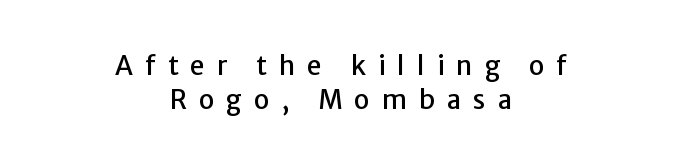
Q: Is the text italic (slanted)? A: No, it is upright.
Q: Is the text underlined? A: No.
Q: How is the paragraph aligned? A: Centered.
Q: Is the spacing between letters normal or unusually wide? A: Unusually wide.
Q: Is the spacing between lines tight, normal or loose? A: Normal.
